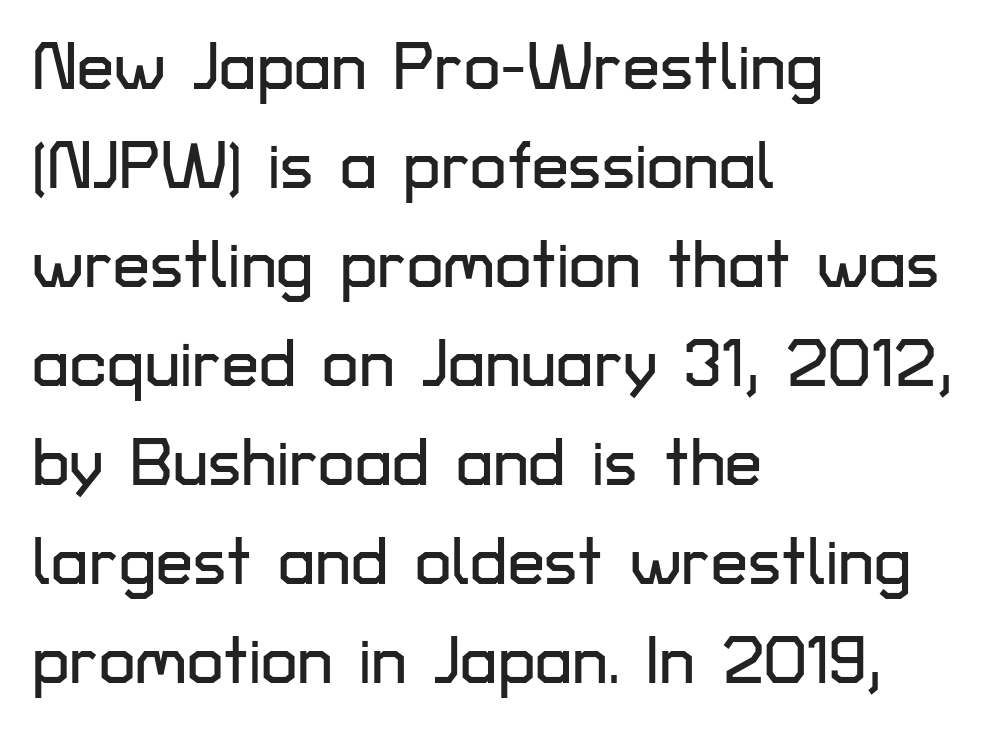
Horizontal alignment here is leftward, the default for most running prose. Whoever set this chose a conventional vertical rhythm. This sample uses an upright cut, with every glyph sitting square on the baseline. The strip under each line holds only bare page. These lines are rendered in a variable-pitch font. Serif or sans? Sans — the stroke terminals are bare.
